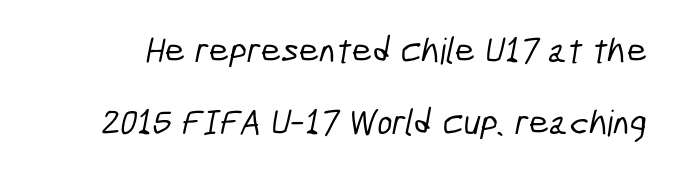
{"serif": "no", "width": "condensed", "stroke_contrast": "low", "x_height": "medium", "monospaced": "no", "underline": "no", "line_spacing": "loose", "line_spacing_ratio": 1.99, "letter_spacing": "normal", "letter_spacing_em": 0.0, "glyph_px": 36}
